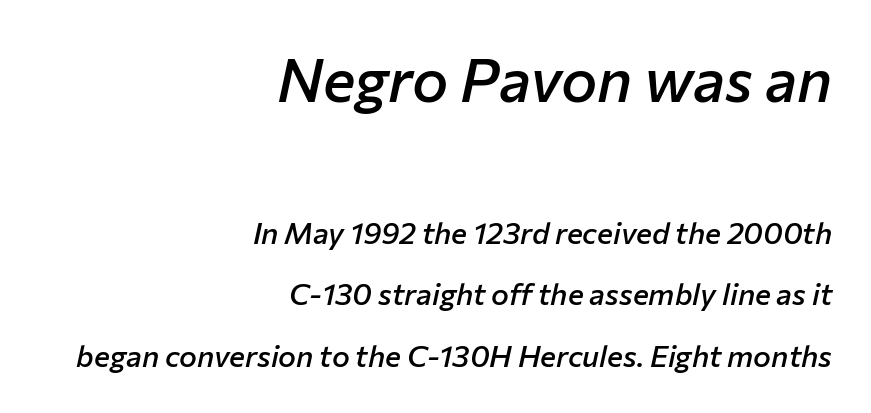
Q: Is the text bold? A: Semi-bold.
Q: Is the text italic (slanted)? A: Yes, it leans right by about 12 degrees.
Q: Is the text underlined? A: No.
Q: How is the paragraph aligned? A: Right-aligned.
Q: Is the spacing between letters normal or unusually wide? A: Normal.
Q: Is the spacing between lines tight, normal or loose? A: Loose.
Q: Which block of text is set in a larger size, the first (top) or the second (bottom)? A: The first (top) one.
Q: Width (condensed, normal, or wide)? A: Normal.
Q: Stroke contrast? A: Low.
Q: x-height? A: Medium.
Q: Monospaced? A: No.
